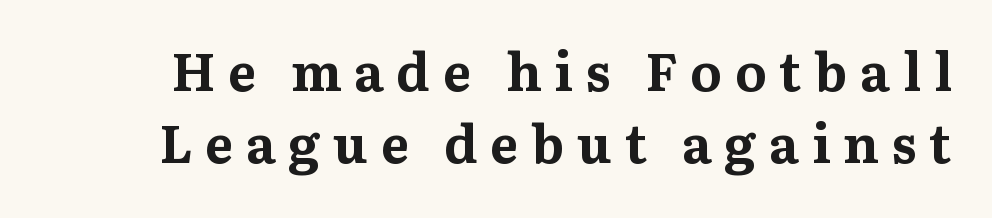
The image shows 53 px bold serif type, upright; set normal line spacing (1.36x), unusually wide letter spacing (+0.24 em), not underlined; medium stroke contrast and a medium x-height.
